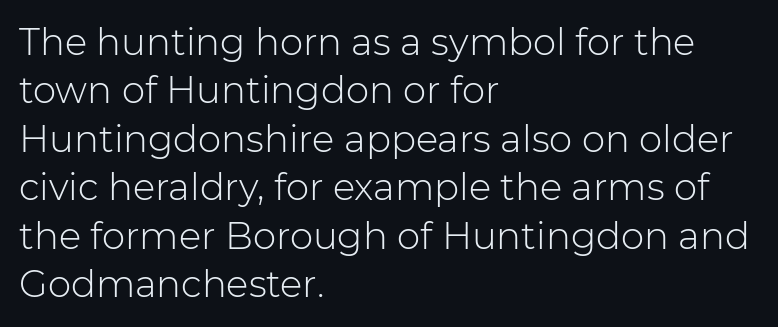
This is the regular roman posture of the typeface. Counters stay open thanks to moderate or lighter strokes. Anything drawn beneath the words? Only blank space. One-word summary of the alignment: left.
